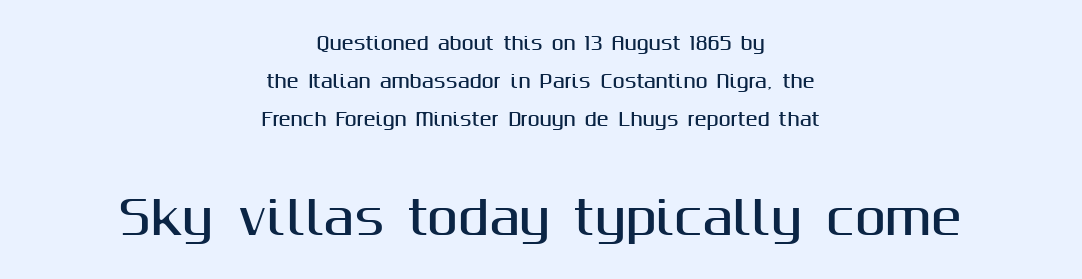
This sample uses an upright cut, with every glyph sitting square on the baseline. Typographically, this falls in the sans-serif category. Lines of text with bare space underneath. Block two is the big one; block one sits smaller above it. Each new line begins a long way beneath the previous one. The rendering positions every line midway between the sides.
